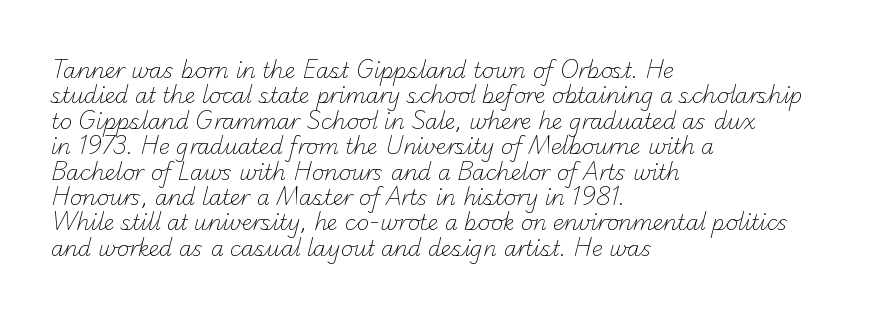
Stem width sits at or under what a default text font uses. Underline: absent. Does extra space separate the letters? No, they use regular spacing. Left-aligned paragraph, ragged on the right.
